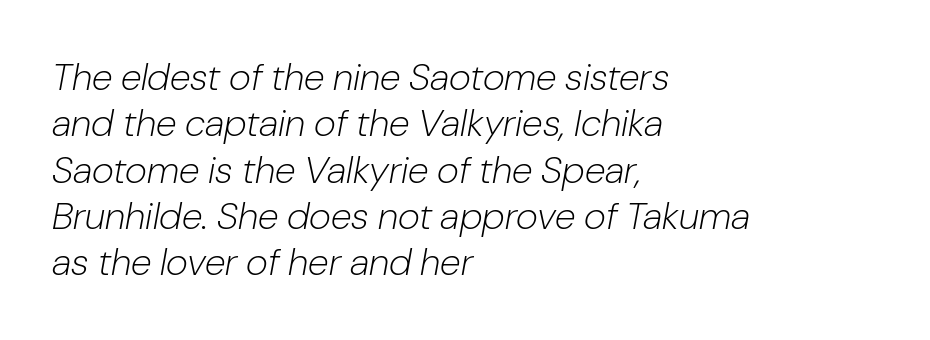
The image shows 38 px light type, italic (leaning right); set left-aligned, line spacing 1.22x, normal letter spacing, not underlined; low stroke contrast and a medium x-height.
